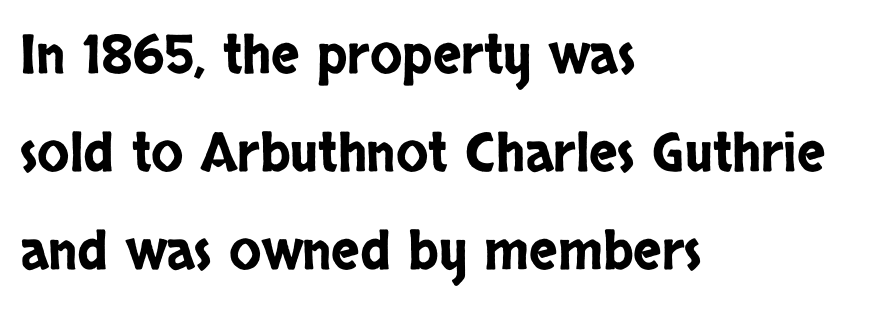
Q: Is the text italic (slanted)? A: No, it is upright.
Q: Is the typeface a serif or a sans-serif typeface? A: Sans-serif.
Q: Is the text underlined? A: No.
Q: How is the paragraph aligned? A: Left-aligned.
Q: Is the spacing between letters normal or unusually wide? A: Normal.
Q: Width (condensed, normal, or wide)? A: Condensed.
Q: Stroke contrast? A: Low.
Q: x-height? A: Large.
Q: Monospaced? A: No.
